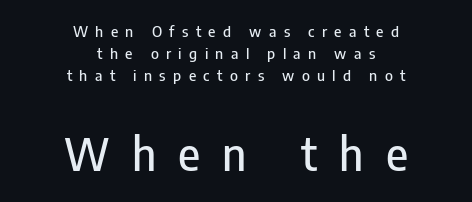
Honestly, the letter spacing is so wide it's the main thing you notice. Does the leading feel generous? No, just average. Letterform terminals end flat and unadorned throughout the passage. Character widths vary here, with narrow letters taking less room than wide ones.
